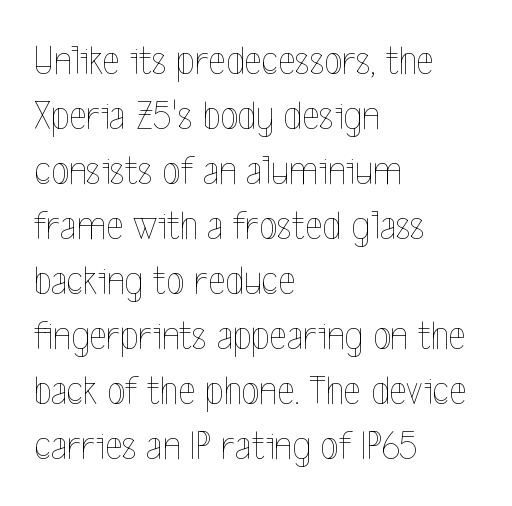
The image shows 42 px thin, condensed type, upright; set left-aligned, normal line spacing (1.31x), normal letter spacing, not underlined; a medium x-height.
